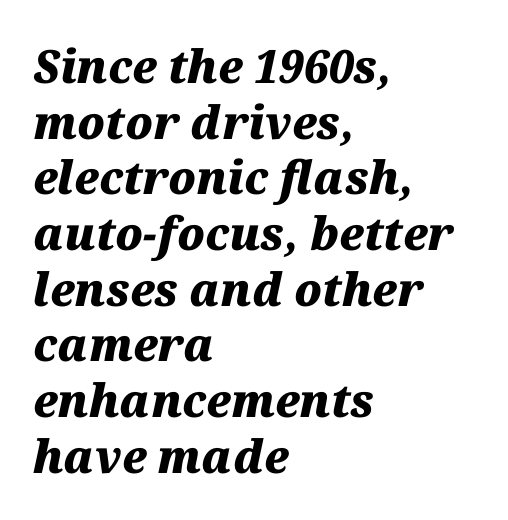
{"italic": "yes", "lean": "right", "slant_degrees": 12, "bold": "yes", "weight": "heavy", "width": "normal", "stroke_contrast": "medium", "x_height": "medium", "monospaced": "no", "underline": "no", "align": "left", "line_spacing_ratio": 1.21, "letter_spacing": "normal", "letter_spacing_em": 0.0, "glyph_px": 46}
